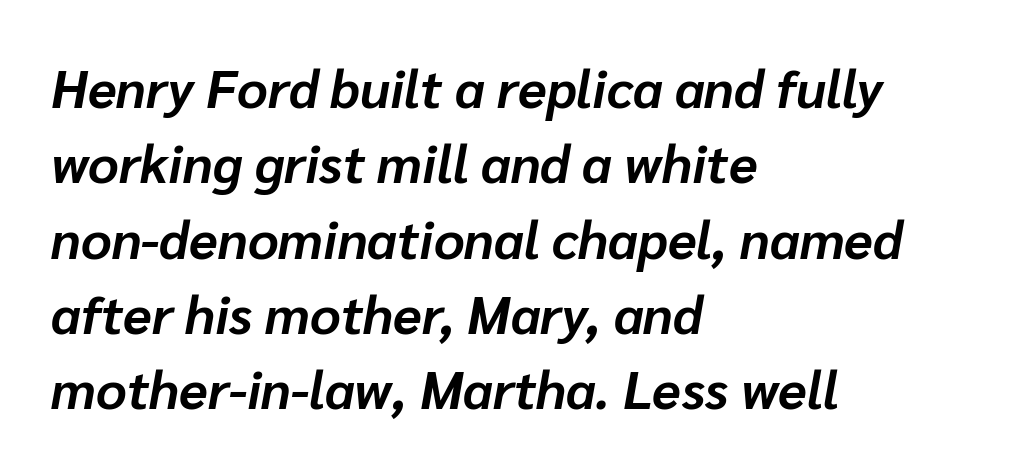
The image shows 53 px bold type, italic (leaning right); set left-aligned, normal line spacing (1.42x), normal letter spacing, not underlined; low stroke contrast and a medium x-height.
